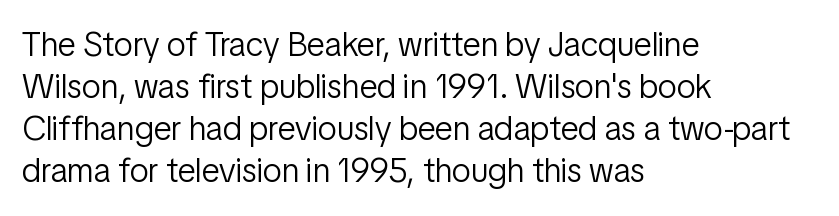
The image shows 34 px light, condensed sans-serif type, upright; set left-aligned, line spacing 1.24x, normal letter spacing, not underlined; low stroke contrast and a medium x-height.
